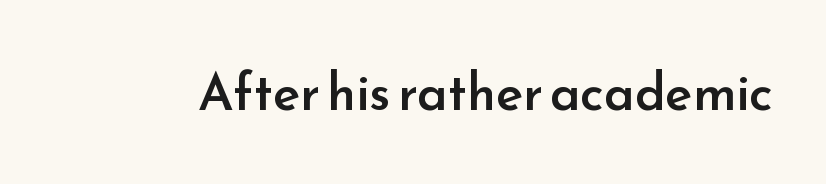
Q: Is the text bold? A: Semi-bold.
Q: Is the text italic (slanted)? A: No, it is upright.
Q: Is the typeface a serif or a sans-serif typeface? A: Sans-serif.
Q: Is the text underlined? A: No.
Q: Is the spacing between letters normal or unusually wide? A: Normal.
Q: Width (condensed, normal, or wide)? A: Normal.
Q: Stroke contrast? A: Low.
Q: x-height? A: Small.
Q: Monospaced? A: No.
